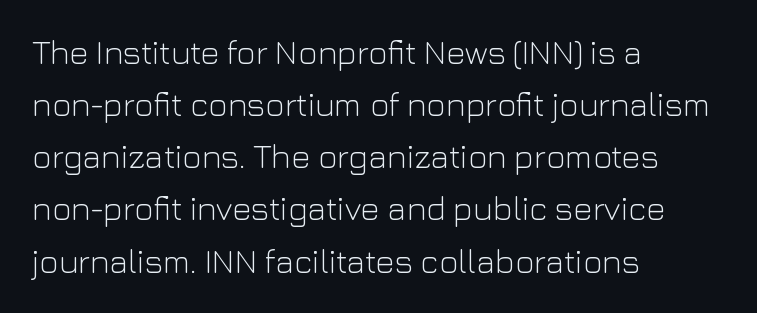
Italic: no, the glyphs are upright roman. Nope, no serifs anywhere on these letters. The area under the type is left untouched. Baseline-to-baseline distance is the conventional proportion of letter height. The paragraph shown leans on its left margin. Here the designer chose a conventional face with non-uniform glyph widths.
